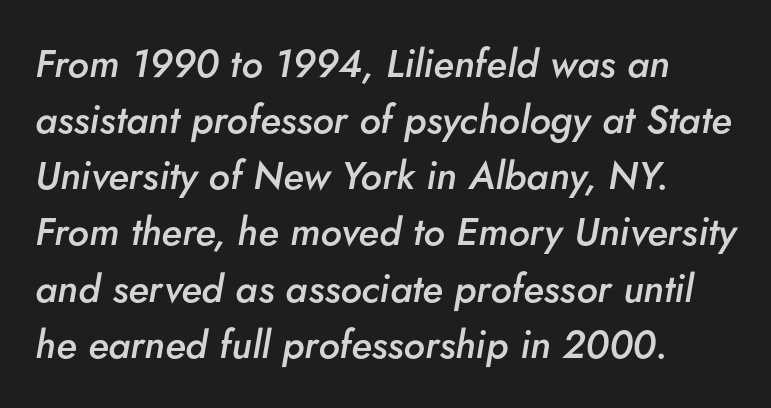
{"italic": "yes", "lean": "right", "slant_degrees": 5, "bold": "semi", "weight": "semibold", "width": "normal", "stroke_contrast": "low", "x_height": "small", "monospaced": "no", "underline": "no", "line_spacing": "normal", "line_spacing_ratio": 1.44, "letter_spacing": "normal", "letter_spacing_em": 0.0, "glyph_px": 39}
